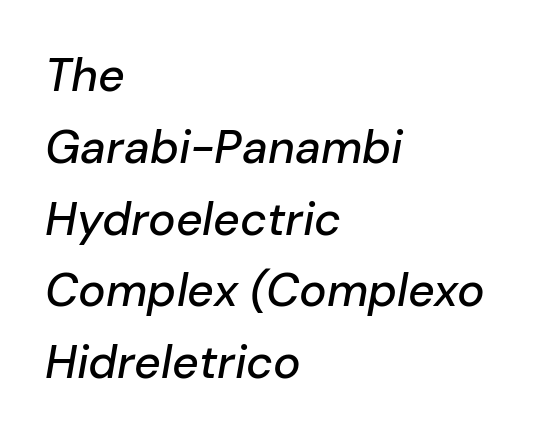
The image shows 46 px text type, italic (leaning right); set left-aligned, normal line spacing (1.56x), normal letter spacing, not underlined; low stroke contrast and a medium x-height.
